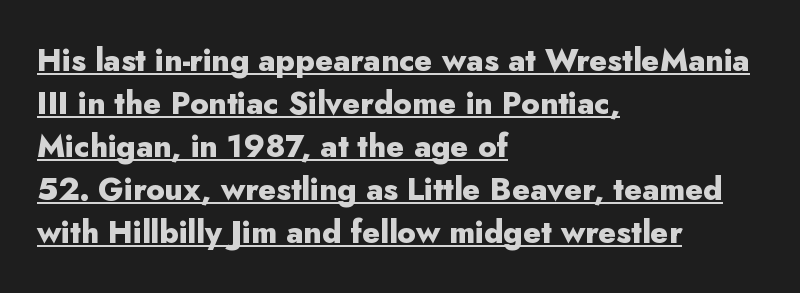
The image shows 31 px heavy sans-serif type, upright; set left-aligned, normal line spacing (1.39x), normal letter spacing, underlined; low stroke contrast and a small x-height.
